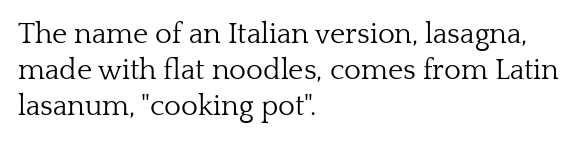
Teacher's note: observe the even left margin — that is flush-left alignment. Look at the tracking — it's just the regular setting, nothing added. Heaviness? Minimal to ordinary, like unemphasized prose. The passage shown is typed in a proportional face where columns would drift.
